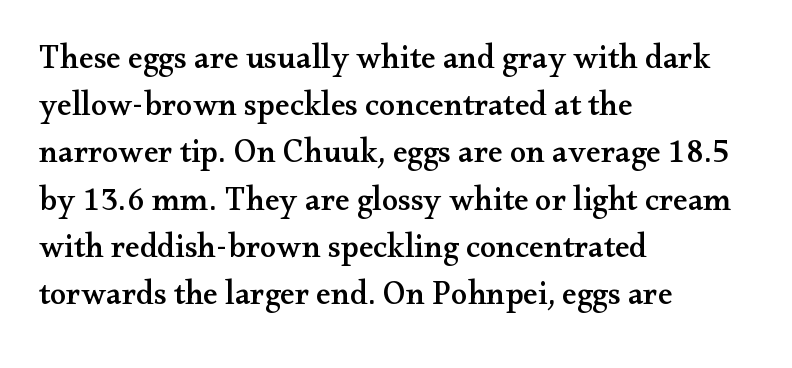
{"serif": "yes", "italic": "no", "width": "wide", "stroke_contrast": "medium", "x_height": "small", "monospaced": "no", "underline": "no", "align": "left", "line_spacing": "normal", "line_spacing_ratio": 1.43, "letter_spacing": "normal", "letter_spacing_em": 0.0, "glyph_px": 33}
